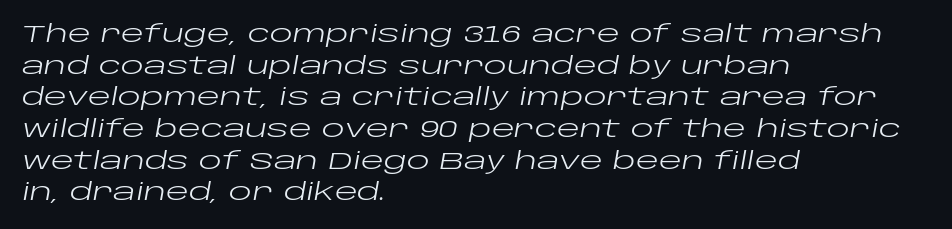
Glance below the letters and you will spot only blank space. A normal amount of white space separates one row of letters from the next. These lines stack with their left ends in a neat column. No heavy texture on the line: the type isn't bold. Here the glyphs are tracked normally, forming tight word shapes.
